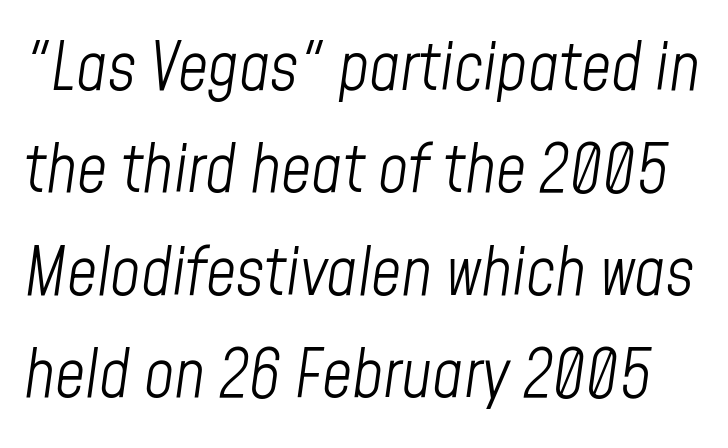
The image shows 66 px light, condensed type, italic (leaning right); set normal line spacing (1.55x), normal letter spacing, not underlined; low stroke contrast and a medium x-height.
